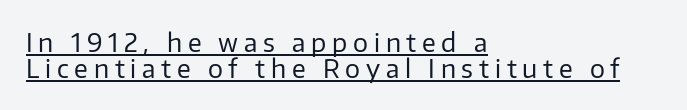
{"italic": "no", "bold": "no", "underline": "yes", "align": "left", "line_spacing": "tight", "line_spacing_ratio": 1.04, "letter_spacing": "wide", "letter_spacing_em": 0.23, "glyph_px": 25}
